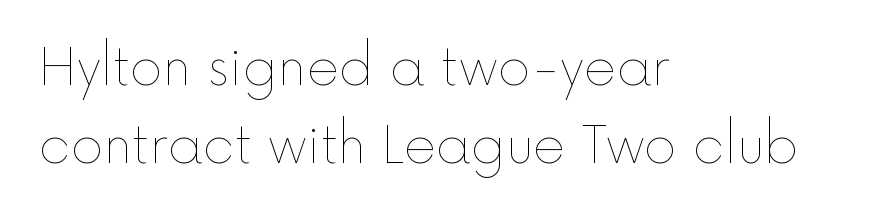
Words appear dense and cohesive because spacing is normal. Every stem runs plumb, perpendicular to the baseline. Weight class: somewhere from thin through regular. Spacing verdict: proportional, widths tailored to each character. The compositor pushed each line to the left boundary.
